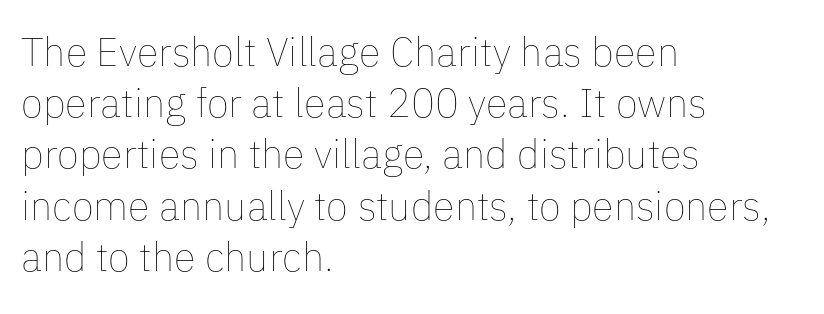
Q: Is the text bold? A: No.
Q: Is the text italic (slanted)? A: No, it is upright.
Q: Is the text underlined? A: No.
Q: How is the paragraph aligned? A: Left-aligned.
Q: Is the spacing between letters normal or unusually wide? A: Normal.
Q: Is the spacing between lines tight, normal or loose? A: Normal.
Q: Width (condensed, normal, or wide)? A: Normal.
Q: Stroke contrast? A: Low.
Q: x-height? A: Medium.
Q: Monospaced? A: No.
